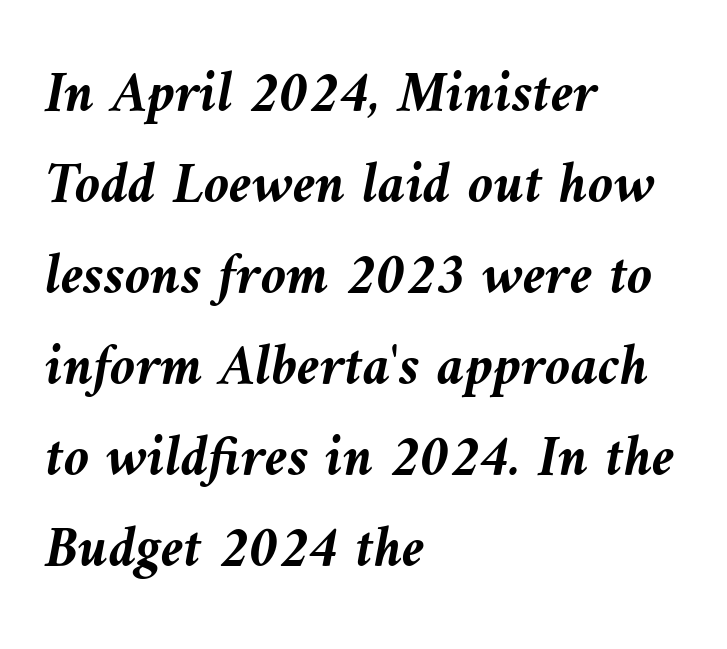
The image shows 58 px semibold type, italic (leaning left); set left-aligned, normal line spacing (1.57x), normal letter spacing, not underlined; medium stroke contrast and a medium x-height.
